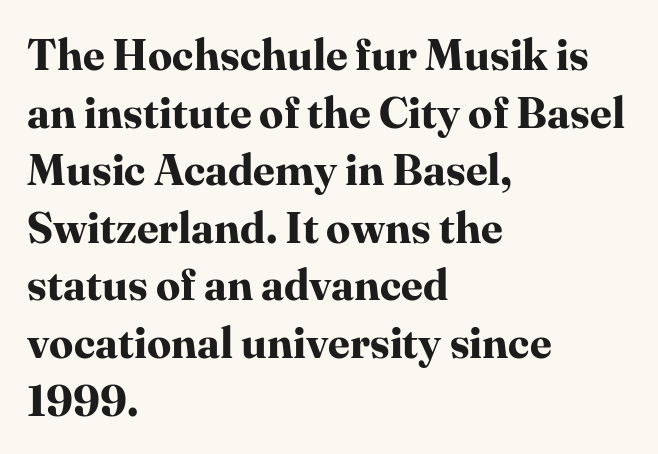
The image shows 43 px bold serif type, upright; set left-aligned, normal line spacing (1.34x), normal letter spacing, not underlined; high stroke contrast and a medium x-height.
